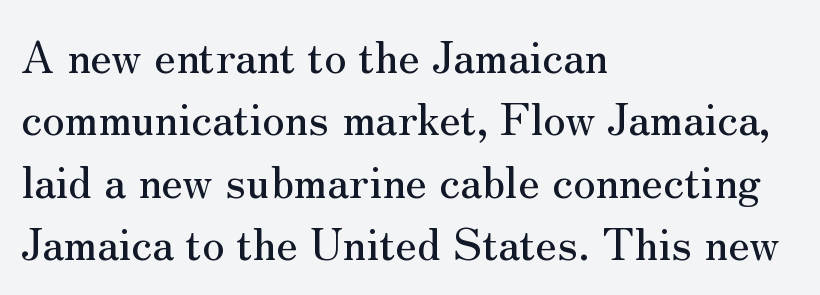
Look at the tracking — it's just the regular setting, nothing added. The face used here is seriffed, in the tradition of book romans. Line spacing here is normal. This is roman type, the default non-slanted kind.
